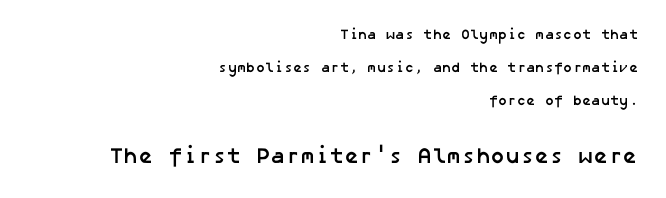
Q: Is the text bold? A: Yes.
Q: Is the text underlined? A: No.
Q: How is the paragraph aligned? A: Right-aligned.
Q: Is the spacing between letters normal or unusually wide? A: Normal.
Q: Is the spacing between lines tight, normal or loose? A: Loose.
Q: Which block of text is set in a larger size, the first (top) or the second (bottom)? A: The second (bottom) one.
